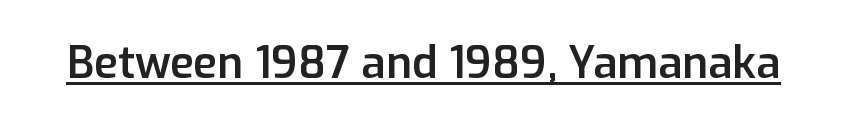
Notice how a bar underscores the lettering throughout. These lines are composed in type without serifs. Unlike italic type, these characters show no tilt at all. Bold? Not quite — semibold, heavier than regular but stopping short. The type is set solid horizontally, with unmodified tracking. The letters advance in unequal steps, a hallmark of proportional type.
